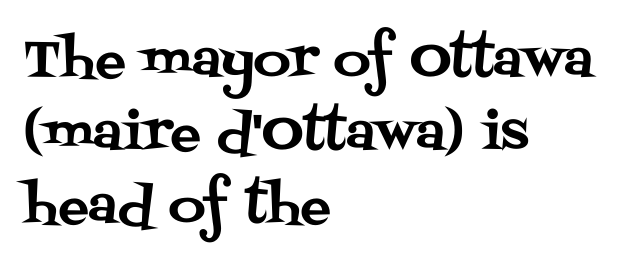
Q: Is the text italic (slanted)? A: No, it is upright.
Q: Is the typeface a serif or a sans-serif typeface? A: Serif.
Q: Is the text underlined? A: No.
Q: How is the paragraph aligned? A: Left-aligned.
Q: Is the spacing between letters normal or unusually wide? A: Normal.
Q: Is the spacing between lines tight, normal or loose? A: Normal.
Q: Width (condensed, normal, or wide)? A: Normal.
Q: Stroke contrast? A: Medium.
Q: x-height? A: Large.
Q: Monospaced? A: No.
